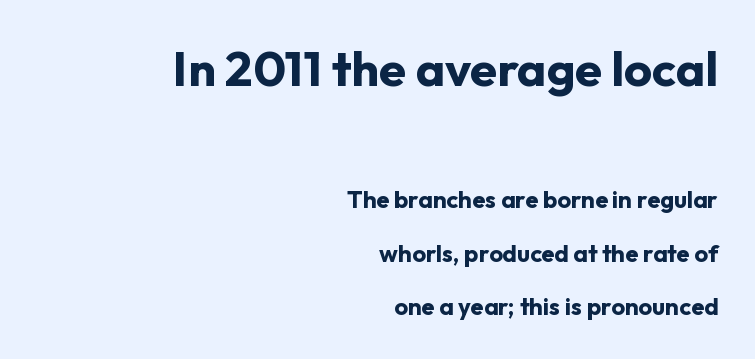
Q: Is the text bold? A: Yes.
Q: Is the text italic (slanted)? A: No, it is upright.
Q: Is the typeface a serif or a sans-serif typeface? A: Sans-serif.
Q: Is the text underlined? A: No.
Q: How is the paragraph aligned? A: Right-aligned.
Q: Is the spacing between letters normal or unusually wide? A: Normal.
Q: Is the spacing between lines tight, normal or loose? A: Loose.
Q: Which block of text is set in a larger size, the first (top) or the second (bottom)? A: The first (top) one.
Q: Width (condensed, normal, or wide)? A: Normal.
Q: Stroke contrast? A: Low.
Q: x-height? A: Medium.
Q: Monospaced? A: No.
